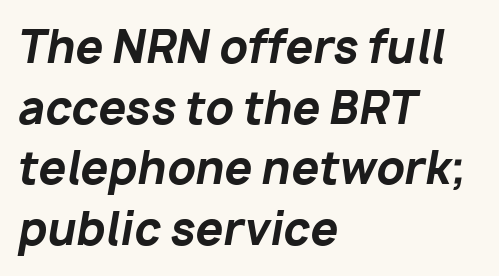
{"italic": "yes", "lean": "right", "slant_degrees": 10, "bold": "yes", "weight": "bold", "width": "normal", "stroke_contrast": "low", "x_height": "medium", "monospaced": "no", "underline": "no", "align": "left", "line_spacing": "normal", "line_spacing_ratio": 1.38, "letter_spacing": "normal", "letter_spacing_em": 0.0, "glyph_px": 44}
